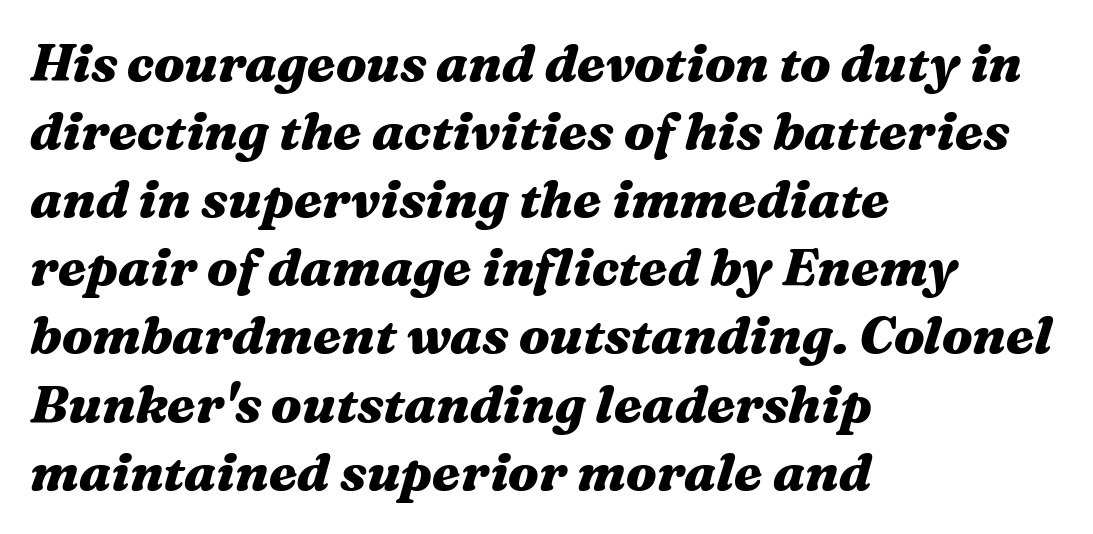
{"italic": "yes", "lean": "right", "slant_degrees": 16, "bold": "yes", "weight": "heavy", "width": "wide", "stroke_contrast": "medium", "x_height": "medium", "monospaced": "no", "underline": "no", "align": "left", "line_spacing": "normal", "line_spacing_ratio": 1.31, "letter_spacing": "normal", "letter_spacing_em": 0.0, "glyph_px": 52}
